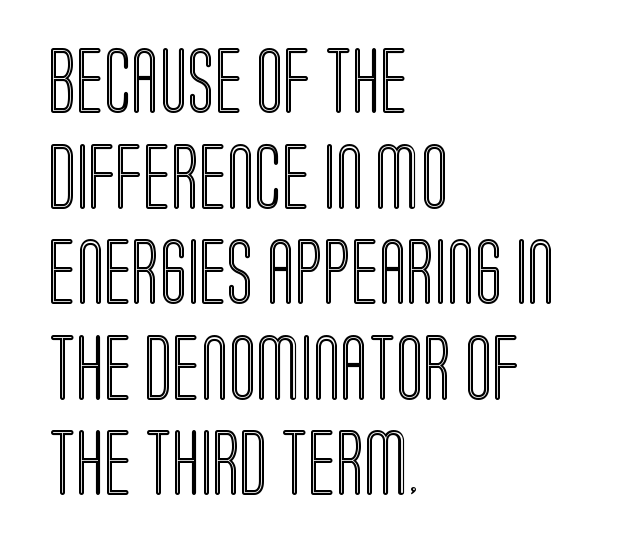
Q: Is the text italic (slanted)? A: No, it is upright.
Q: Is the text underlined? A: No.
Q: How is the paragraph aligned? A: Left-aligned.
Q: Is the spacing between letters normal or unusually wide? A: Normal.
Q: Is the spacing between lines tight, normal or loose? A: Normal.
Q: Width (condensed, normal, or wide)? A: Condensed.
Q: x-height? A: Large.
Q: Monospaced? A: No.
